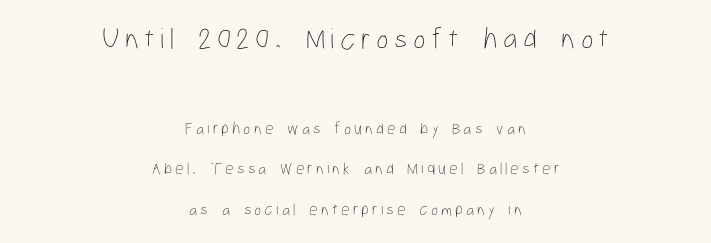
The image shows 30 px thin, condensed type, upright; set centered, loose line spacing (2.39x), not underlined; the first (top) block is 1.76x larger; low stroke contrast and a medium x-height.
